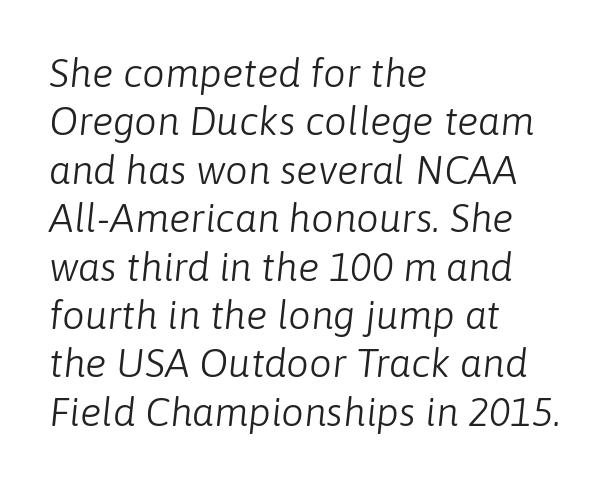
Q: Is the text bold? A: No.
Q: Is the text italic (slanted)? A: Yes, it leans right by about 6 degrees.
Q: Is the text underlined? A: No.
Q: How is the paragraph aligned? A: Left-aligned.
Q: Is the spacing between letters normal or unusually wide? A: Normal.
Q: Width (condensed, normal, or wide)? A: Normal.
Q: Stroke contrast? A: Low.
Q: x-height? A: Medium.
Q: Monospaced? A: No.
